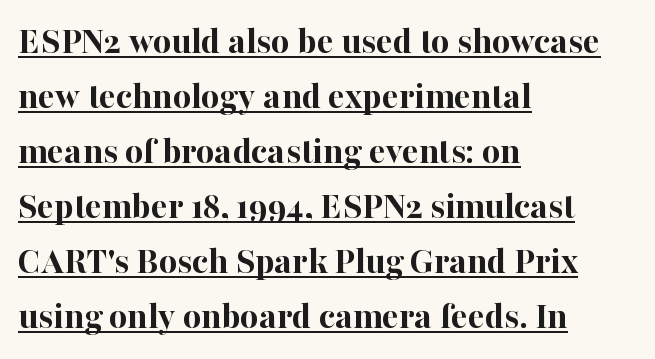
Q: Is the text bold? A: Yes.
Q: Is the text italic (slanted)? A: No, it is upright.
Q: Is the typeface a serif or a sans-serif typeface? A: Serif.
Q: Is the text underlined? A: Yes.
Q: How is the paragraph aligned? A: Left-aligned.
Q: Is the spacing between letters normal or unusually wide? A: Normal.
Q: Is the spacing between lines tight, normal or loose? A: Normal.
Q: Width (condensed, normal, or wide)? A: Normal.
Q: Stroke contrast? A: High.
Q: x-height? A: Medium.
Q: Monospaced? A: No.
